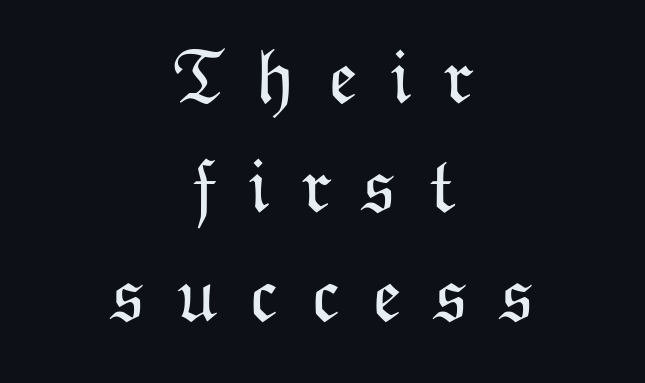
The gap between lines stays unmarked. Unlike italic type, these characters show no tilt at all. Substantial extra tracking has been applied to these lines. One glance says typical: line gaps are just what's usual.
